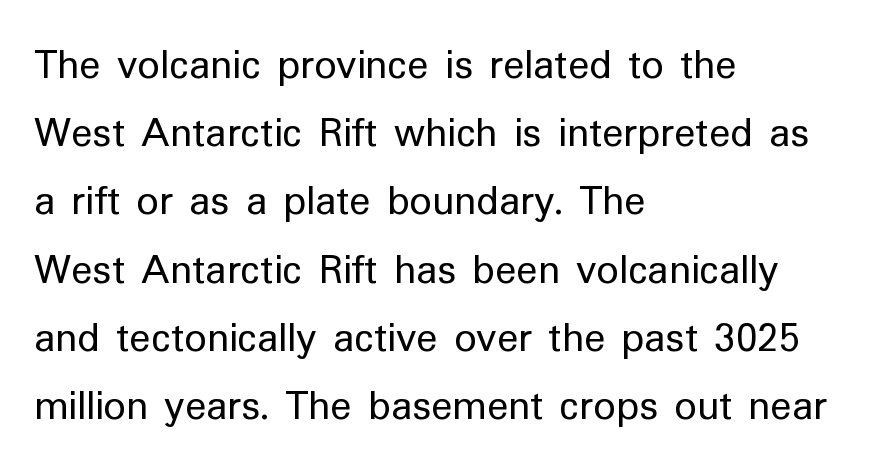
Q: Is the text bold? A: No.
Q: Is the text italic (slanted)? A: No, it is upright.
Q: Is the typeface a serif or a sans-serif typeface? A: Sans-serif.
Q: Is the text underlined? A: No.
Q: How is the paragraph aligned? A: Left-aligned.
Q: Is the spacing between letters normal or unusually wide? A: Normal.
Q: Is the spacing between lines tight, normal or loose? A: Normal.
Q: Width (condensed, normal, or wide)? A: Normal.
Q: Stroke contrast? A: Low.
Q: x-height? A: Medium.
Q: Monospaced? A: No.
